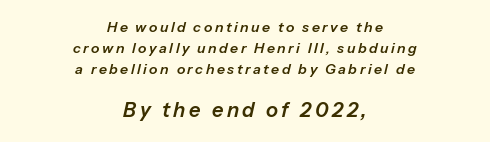
Q: Is the text italic (slanted)? A: Yes, it leans right by about 13 degrees.
Q: Is the text underlined? A: No.
Q: How is the paragraph aligned? A: Centered.
Q: Is the spacing between lines tight, normal or loose? A: Normal.
Q: Which block of text is set in a larger size, the first (top) or the second (bottom)? A: The second (bottom) one.
